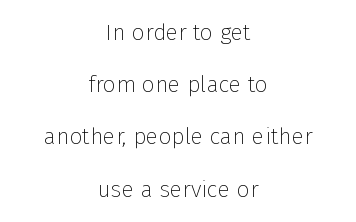
Q: Is the text bold? A: No.
Q: Is the text italic (slanted)? A: No, it is upright.
Q: Is the text underlined? A: No.
Q: How is the paragraph aligned? A: Centered.
Q: Is the spacing between letters normal or unusually wide? A: Normal.
Q: Is the spacing between lines tight, normal or loose? A: Loose.
